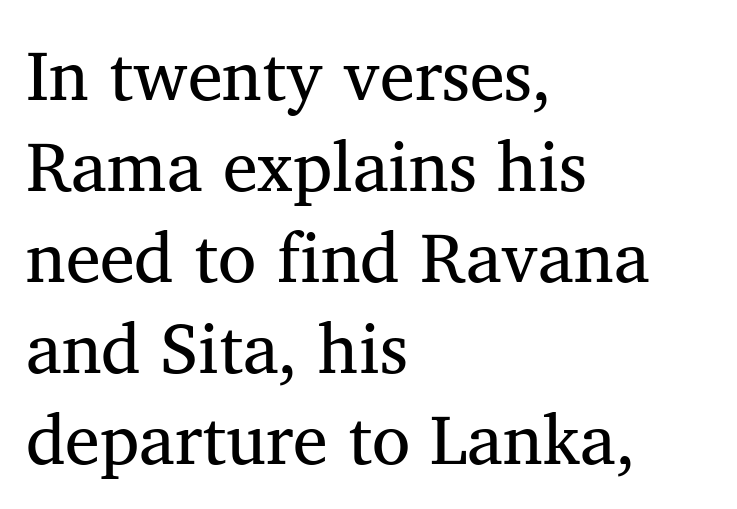
Is there any slant? The stems are plumb. The strip under each line holds only bare page. The designer left line spacing at the default. The setting favours the left margin, as ordinary paragraphs usually do.
